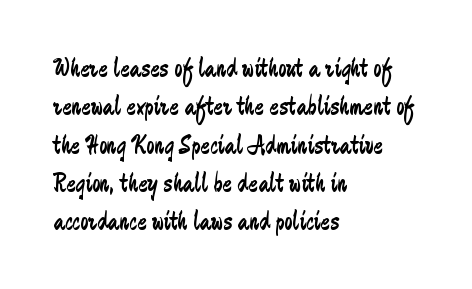
Q: Is the text bold? A: No.
Q: Is the text italic (slanted)? A: Yes.
Q: Is the typeface a serif or a sans-serif typeface? A: Sans-serif.
Q: Is the text underlined? A: No.
Q: How is the paragraph aligned? A: Left-aligned.
Q: Is the spacing between letters normal or unusually wide? A: Normal.
Q: Is the spacing between lines tight, normal or loose? A: Normal.
Q: Width (condensed, normal, or wide)? A: Condensed.
Q: Stroke contrast? A: Low.
Q: x-height? A: Medium.
Q: Monospaced? A: No.
